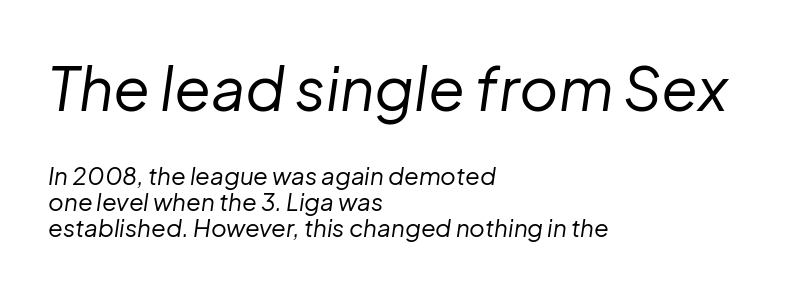
The rendering anchors every line to the left-hand side. Size contrast runs from large at the top to small at the bottom. Each new line begins almost immediately beneath the previous one. No letter is thick-stroked: the sample isn't bold. Anything drawn beneath the words? Only blank space.
